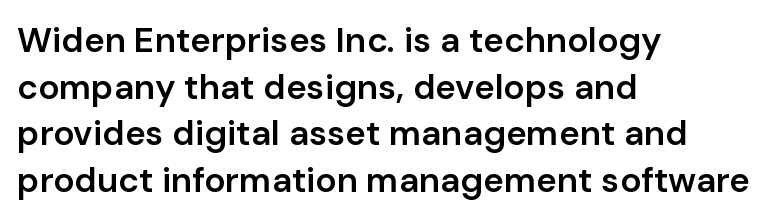
The image shows 35 px semibold sans-serif type, upright; set left-aligned, normal line spacing (1.33x), normal letter spacing, not underlined; low stroke contrast and a medium x-height.
